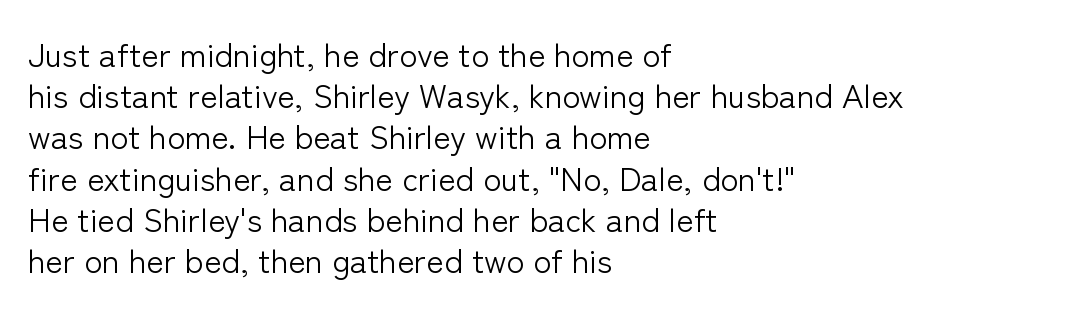
The image shows 33 px light sans-serif type, upright; set left-aligned, normal line spacing (1.25x), normal letter spacing, not underlined; low stroke contrast and a medium x-height.
